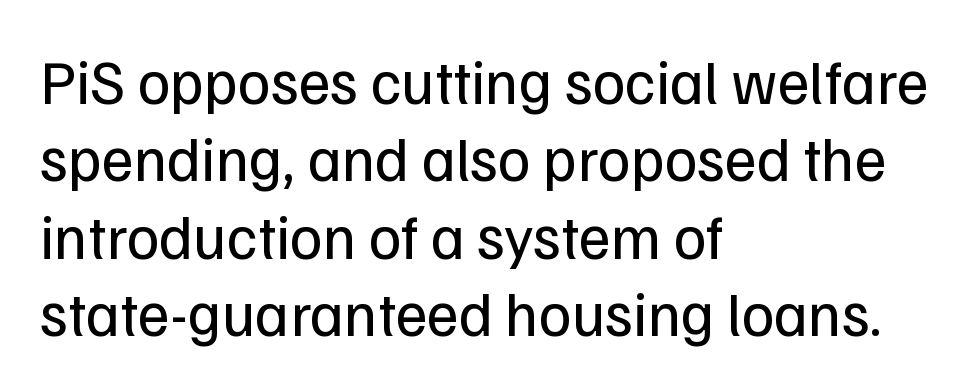
{"serif": "no", "italic": "no", "bold": "no", "weight": "regular", "width": "normal", "stroke_contrast": "low", "x_height": "medium", "monospaced": "no", "underline": "no", "align": "left", "line_spacing": "normal", "line_spacing_ratio": 1.25, "letter_spacing": "normal", "letter_spacing_em": 0.0, "glyph_px": 62}
